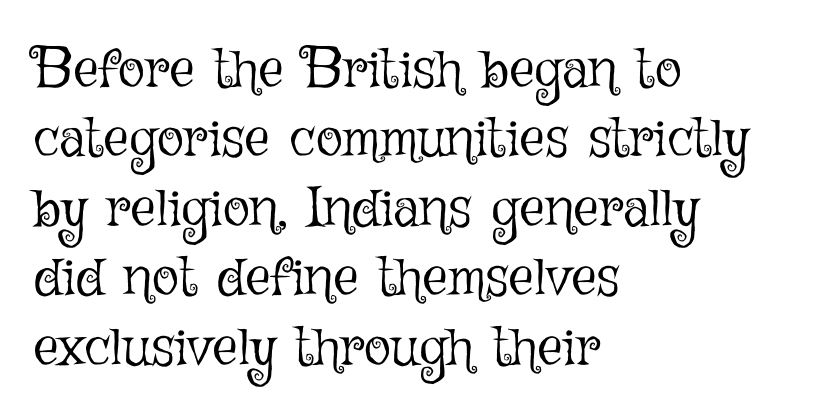
Think of a printed novel: that variable character pitch is what you see here. Compared with a typical body face, this is equally light or lighter still. The lines in this sample share a left origin and differ only in where they stop. The typography opts for an upright posture over an oblique one. This rendering features lettering with no underline.
